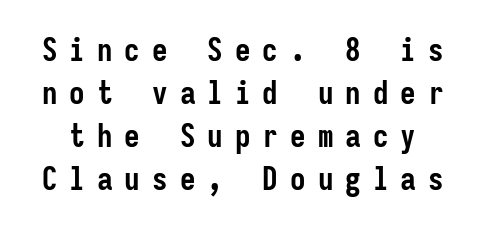
Spacing verdict: monospaced, one width for all characters. Vertical spacing — default. Beneath every word, the page is bare. The passage shown is emphatically bold.
